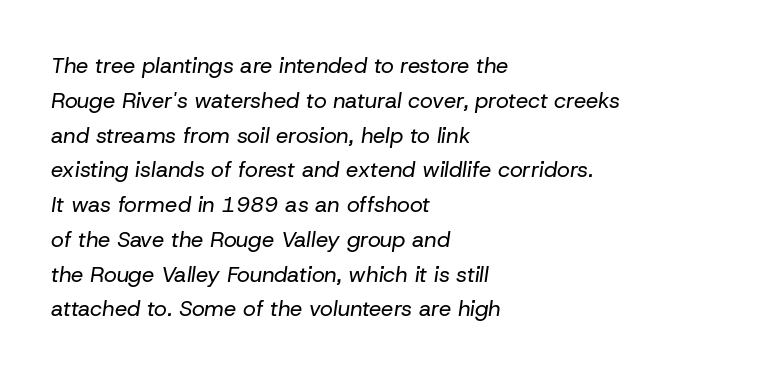
The image shows 22 px text type, italic (leaning right); set left-aligned, normal line spacing (1.58x), normal letter spacing, not underlined.
